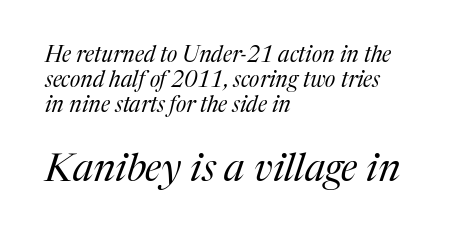
Q: Is the text bold? A: No.
Q: Is the text italic (slanted)? A: Yes, it leans right by about 17 degrees.
Q: Is the typeface a serif or a sans-serif typeface? A: Serif.
Q: Is the text underlined? A: No.
Q: How is the paragraph aligned? A: Left-aligned.
Q: Is the spacing between letters normal or unusually wide? A: Normal.
Q: Is the spacing between lines tight, normal or loose? A: Tight.
Q: Which block of text is set in a larger size, the first (top) or the second (bottom)? A: The second (bottom) one.
Q: Width (condensed, normal, or wide)? A: Normal.
Q: Stroke contrast? A: Medium.
Q: x-height? A: Medium.
Q: Monospaced? A: No.
